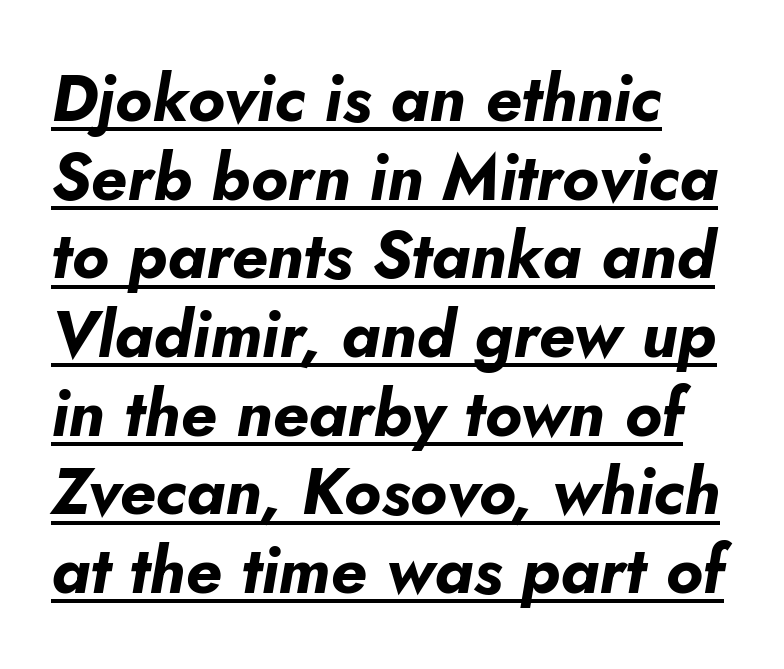
Q: Is the text bold? A: Yes.
Q: Is the text italic (slanted)? A: Yes, it leans right by about 5 degrees.
Q: Is the text underlined? A: Yes.
Q: How is the paragraph aligned? A: Left-aligned.
Q: Is the spacing between letters normal or unusually wide? A: Normal.
Q: Width (condensed, normal, or wide)? A: Normal.
Q: Stroke contrast? A: Low.
Q: x-height? A: Small.
Q: Monospaced? A: No.
